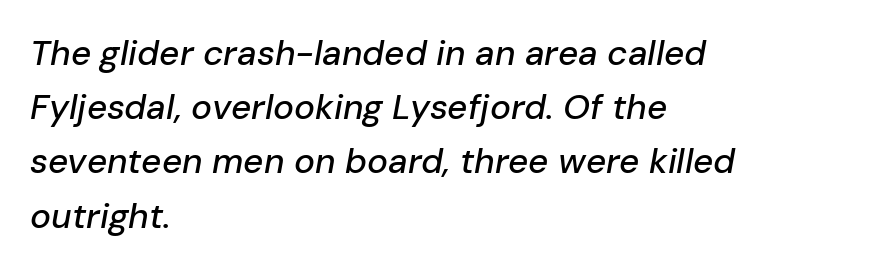
If you drew a line through each stem, it would be angled. These lines are rendered in a variable-pitch font. Summary of vertical rhythm: regular, with standard interline spacing. Descenders hang freely into open space.
